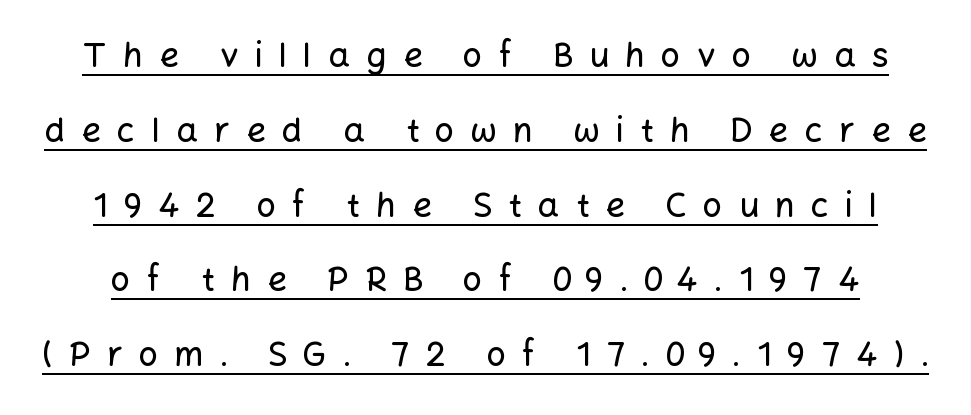
{"serif": "no", "italic": "no", "width": "normal", "stroke_contrast": "low", "x_height": "medium", "monospaced": "no", "underline": "yes", "line_spacing": "loose", "line_spacing_ratio": 2.2, "letter_spacing": "wide", "letter_spacing_em": 0.48, "glyph_px": 34}
